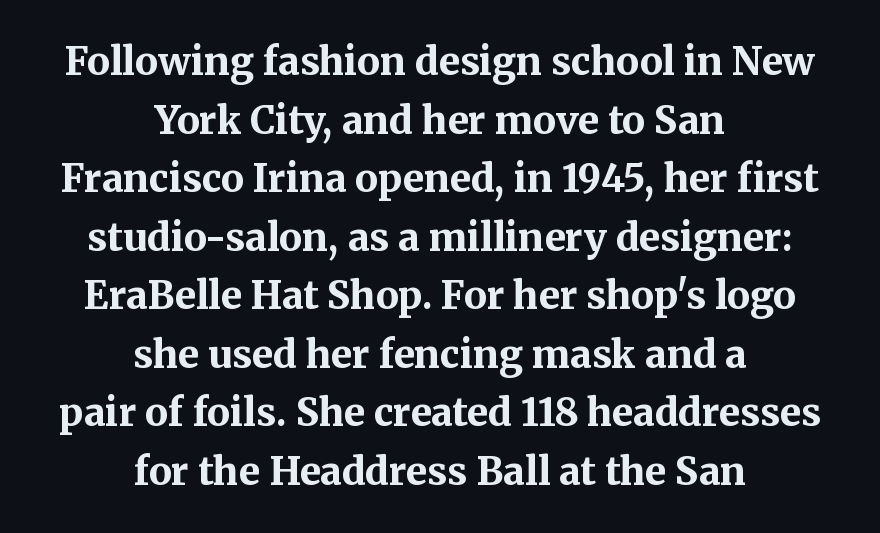
Teacher's note: observe the equal gaps on both sides — that is centered alignment. In terms of posture, this sample is upright. There is no visible air inserted between adjacent glyphs. Font category for this specimen: serif.
